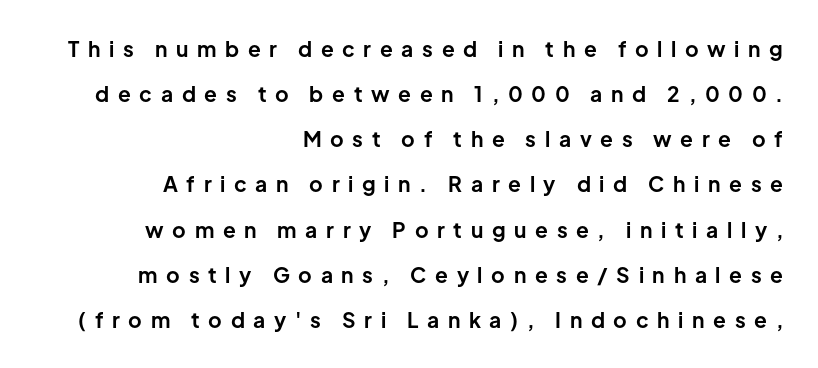
The image shows 21 px bold type, upright; set right-aligned, loose line spacing (2.15x), unusually wide letter spacing (+0.41 em), not underlined.
